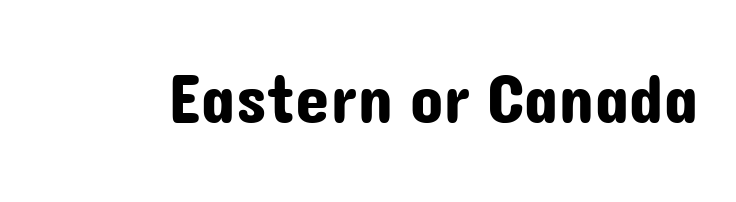
The image shows 69 px sans-serif type, upright; set normal letter spacing, not underlined; low stroke contrast and a medium x-height.
